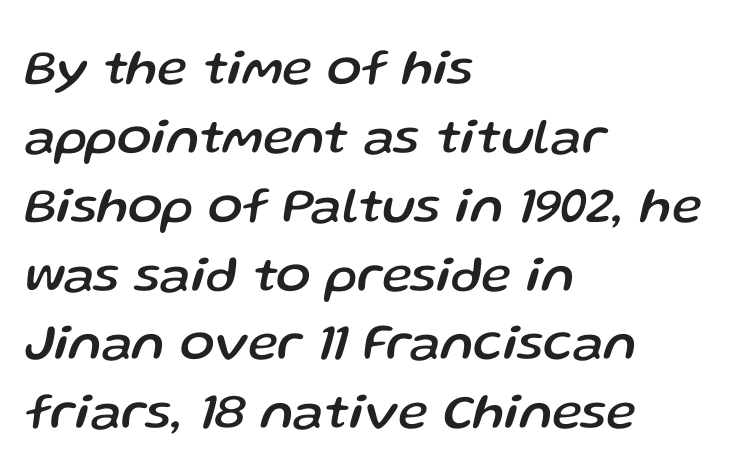
{"italic": "yes", "lean": "right", "slant_degrees": 13, "width": "normal", "stroke_contrast": "low", "x_height": "medium", "monospaced": "no", "underline": "no", "align": "left", "line_spacing": "normal", "line_spacing_ratio": 1.35, "letter_spacing": "normal", "letter_spacing_em": 0.0, "glyph_px": 51}
